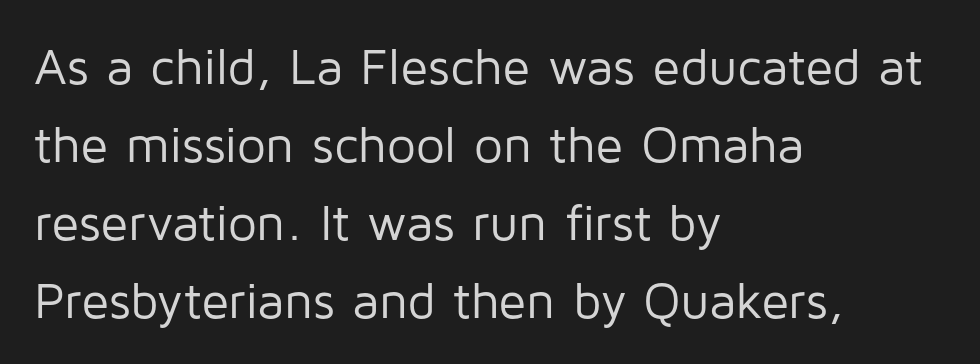
Q: Is the text bold? A: No.
Q: Is the text italic (slanted)? A: No, it is upright.
Q: Is the typeface a serif or a sans-serif typeface? A: Sans-serif.
Q: Is the text underlined? A: No.
Q: How is the paragraph aligned? A: Left-aligned.
Q: Is the spacing between letters normal or unusually wide? A: Normal.
Q: Is the spacing between lines tight, normal or loose? A: Normal.
Q: Width (condensed, normal, or wide)? A: Normal.
Q: Stroke contrast? A: Low.
Q: x-height? A: Medium.
Q: Monospaced? A: No.
